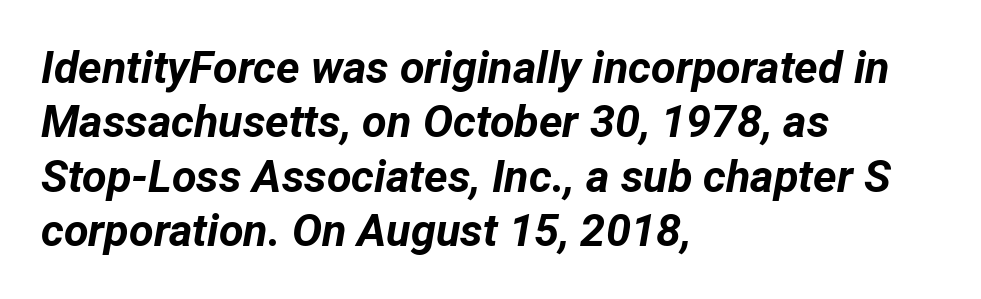
{"italic": "yes", "lean": "right", "slant_degrees": 12, "bold": "yes", "weight": "bold", "width": "normal", "stroke_contrast": "low", "x_height": "medium", "monospaced": "no", "underline": "no", "align": "left", "line_spacing_ratio": 1.21, "letter_spacing": "normal", "letter_spacing_em": 0.0, "glyph_px": 45}
